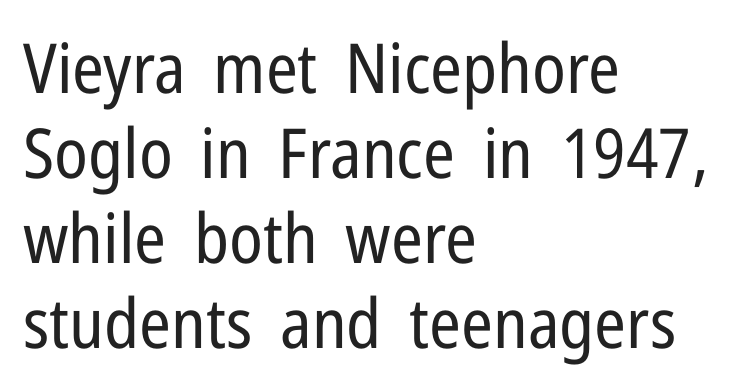
The image shows 69 px regular-weight, condensed sans-serif type, upright; set left-aligned, line spacing 1.23x, normal letter spacing, not underlined; low stroke contrast and a medium x-height.
